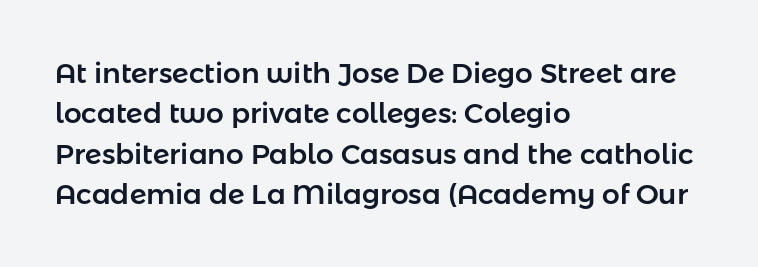
{"serif": "no", "italic": "no", "width": "normal", "stroke_contrast": "low", "x_height": "medium", "monospaced": "no", "underline": "no", "align": "left", "line_spacing": "normal", "line_spacing_ratio": 1.44, "letter_spacing": "normal", "letter_spacing_em": 0.0, "glyph_px": 28}
